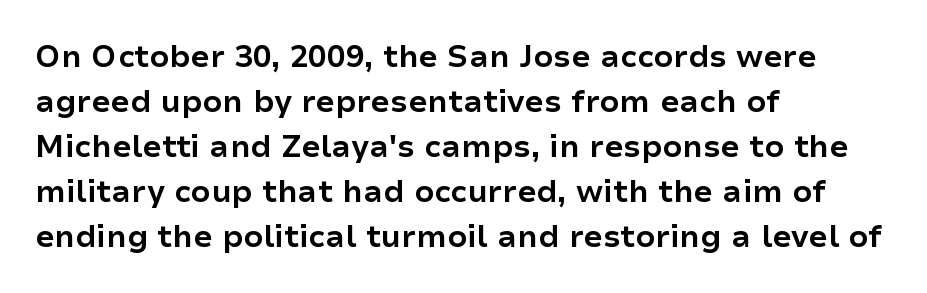
{"serif": "no", "italic": "no", "bold": "yes", "weight": "bold", "width": "normal", "stroke_contrast": "low", "x_height": "medium", "monospaced": "no", "underline": "no", "align": "left", "line_spacing": "normal", "line_spacing_ratio": 1.45, "letter_spacing": "normal", "letter_spacing_em": 0.0, "glyph_px": 31}
